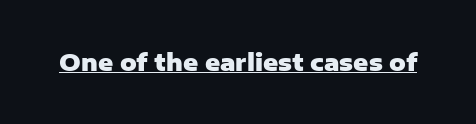
The image shows 23 px bold type, upright; set normal letter spacing, underlined.
